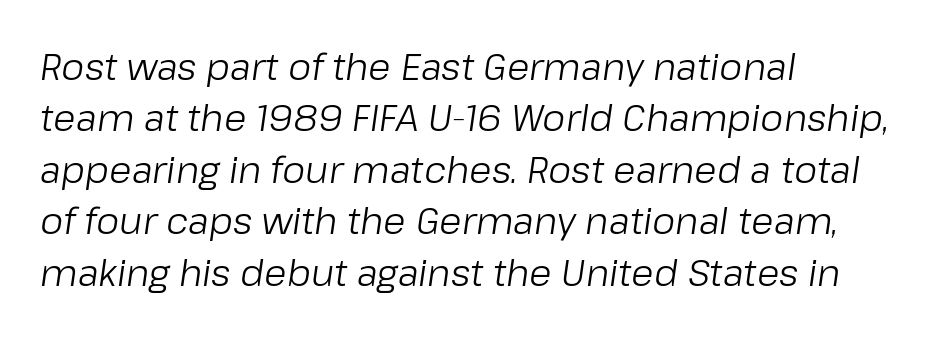
{"italic": "yes", "lean": "right", "slant_degrees": 8, "bold": "no", "weight": "light", "width": "normal", "stroke_contrast": "low", "x_height": "medium", "monospaced": "no", "underline": "no", "align": "left", "line_spacing": "normal", "line_spacing_ratio": 1.39, "letter_spacing": "normal", "letter_spacing_em": 0.0, "glyph_px": 37}
